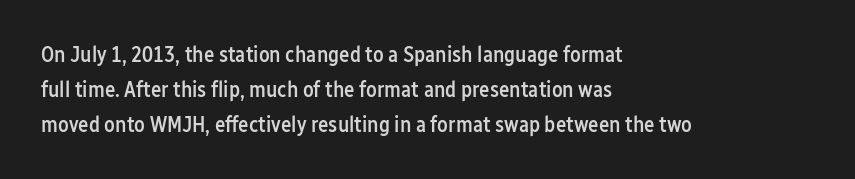
{"italic": "no", "bold": "semi", "underline": "no", "align": "left", "line_spacing": "normal", "line_spacing_ratio": 1.59, "letter_spacing": "normal", "letter_spacing_em": 0.0, "glyph_px": 22}
